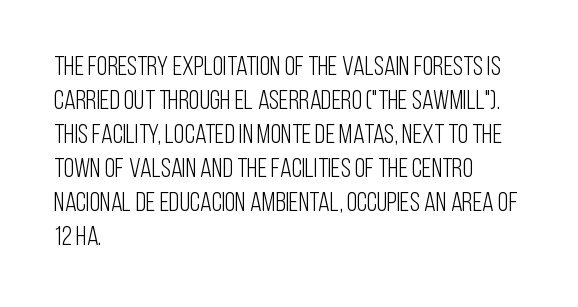
Q: Is the text bold? A: No.
Q: Is the text italic (slanted)? A: No, it is upright.
Q: Is the text underlined? A: No.
Q: How is the paragraph aligned? A: Left-aligned.
Q: Is the spacing between letters normal or unusually wide? A: Normal.
Q: Is the spacing between lines tight, normal or loose? A: Normal.
